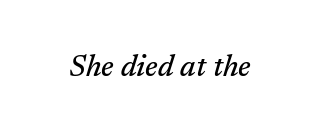
Q: Is the text italic (slanted)? A: Yes, it leans right by about 17 degrees.
Q: Is the typeface a serif or a sans-serif typeface? A: Serif.
Q: Is the text underlined? A: No.
Q: Is the spacing between letters normal or unusually wide? A: Normal.
Q: Width (condensed, normal, or wide)? A: Normal.
Q: Stroke contrast? A: Medium.
Q: x-height? A: Medium.
Q: Monospaced? A: No.
